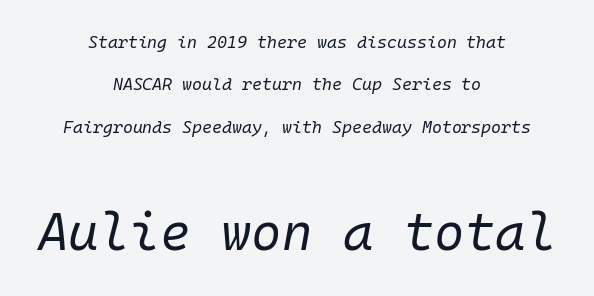
The area under the type is left untouched. Stroke mass is kept to a normal reading level or below. This layout puts the modest block above and the oversized block below. A centered setting, common on invitations and titles, is used for this passage. Observe the lean: these are italic letterforms. How would I describe the line gaps? Wide and relaxed.
